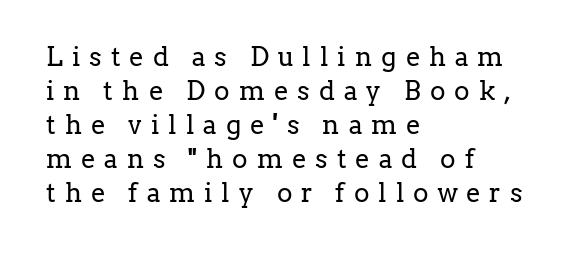
Line spacing here is normal. The specimen reads as upright at a glance. Lines of text with bare space underneath. Line starts are locked; line ends wander.
